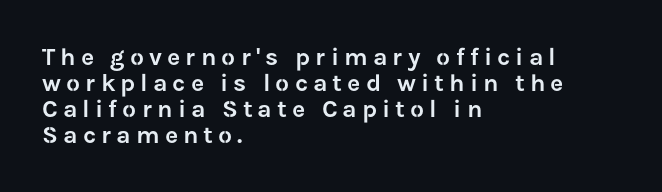
{"italic": "no", "underline": "no", "align": "left", "line_spacing": "tight", "line_spacing_ratio": 1.04, "letter_spacing": "wide", "letter_spacing_em": 0.2, "glyph_px": 25}
